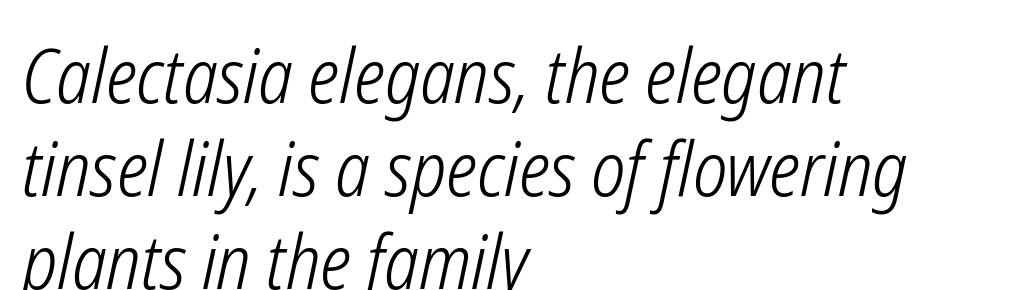
{"italic": "yes", "lean": "right", "slant_degrees": 12, "bold": "no", "weight": "light", "width": "condensed", "stroke_contrast": "low", "x_height": "medium", "monospaced": "no", "underline": "no", "align": "left", "line_spacing_ratio": 1.24, "letter_spacing": "normal", "letter_spacing_em": 0.0, "glyph_px": 75}
